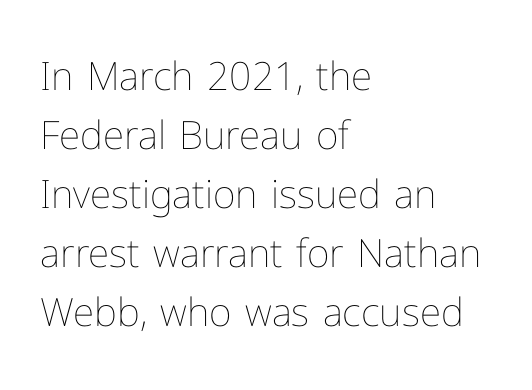
The area under the type is left untouched. The font sits on the lighter half of the weight spectrum, regular included. Caption: standard tracking, unaltered. The face used here is proportionally spaced, like ordinary book or web type. Every character sits straight up, as roman type does. Which margin do the lines hug? The left one — the right edge is uneven.
